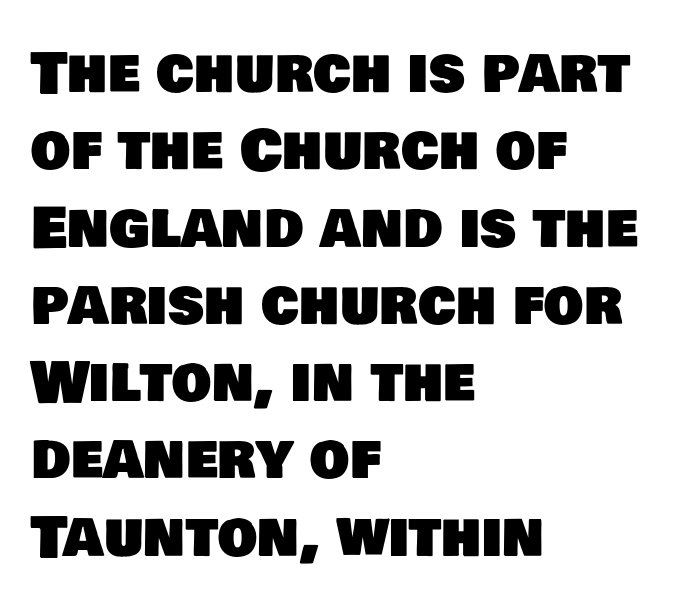
{"serif": "no", "width": "normal", "stroke_contrast": "low", "x_height": "large", "monospaced": "no", "underline": "no", "align": "left", "line_spacing": "normal", "line_spacing_ratio": 1.38, "letter_spacing": "normal", "letter_spacing_em": 0.0, "glyph_px": 56}
